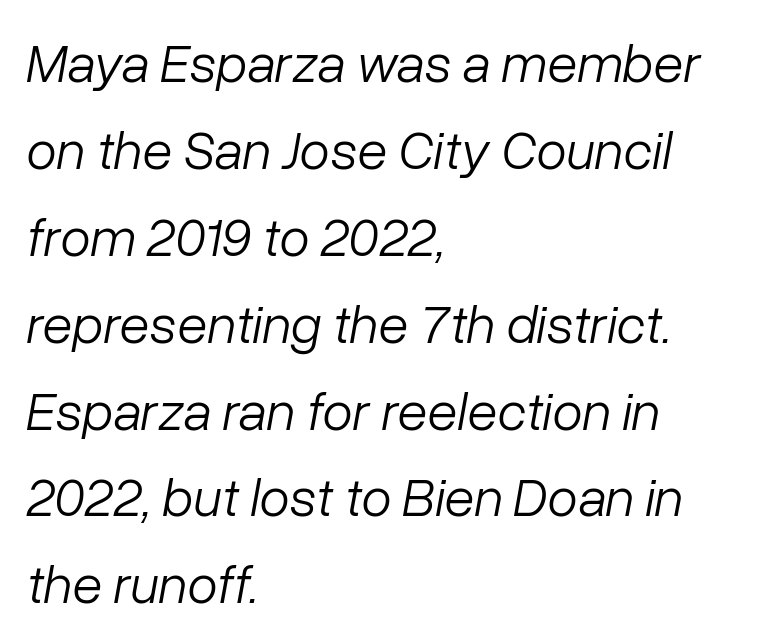
Compared with typical paragraphs, the rows here are spaced about the same. The gap between lines stays unmarked. The letters advance in unequal steps, a hallmark of proportional type. If you drew a line through each stem, it would be angled.
